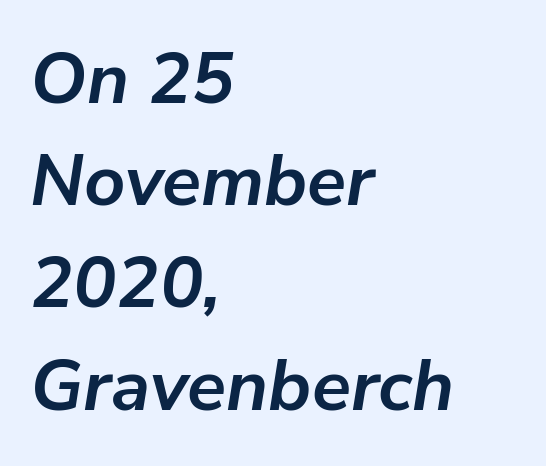
The image shows 72 px semibold type, italic (leaning right); set left-aligned, normal line spacing (1.42x), normal letter spacing, not underlined; low stroke contrast and a medium x-height.
